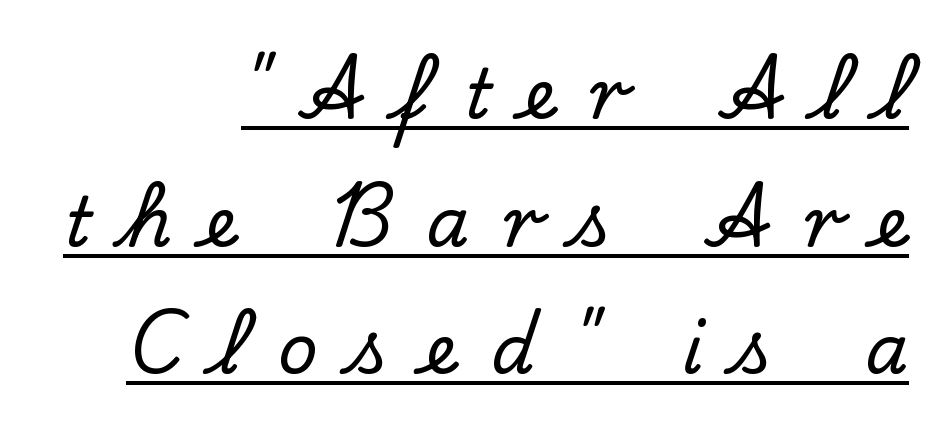
The image shows 69 px serif type; set right-aligned, line spacing 1.85x, unusually wide letter spacing (+0.5 em), underlined; low stroke contrast and a small x-height.
